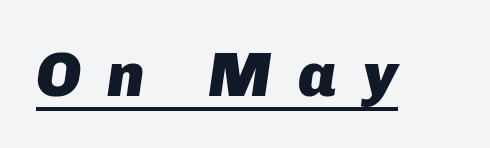
Rendered with sloped, italic letterforms. The strokes are fattened all the way to bold. Caption: lettering with a line underneath. Spacing verdict: proportional, widths tailored to each character. This rendering widens character spacing well past its baseline value.
